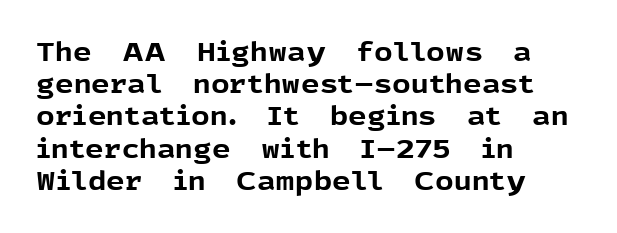
{"italic": "no", "bold": "yes", "underline": "no", "align": "left", "line_spacing_ratio": 1.24, "letter_spacing": "normal", "letter_spacing_em": 0.0, "glyph_px": 26}
